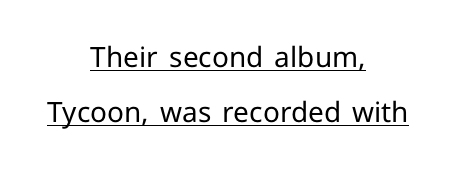
{"serif": "no", "italic": "no", "bold": "no", "weight": "regular", "width": "normal", "stroke_contrast": "low", "x_height": "medium", "monospaced": "no", "underline": "yes", "align": "center", "line_spacing": "loose", "line_spacing_ratio": 1.98, "letter_spacing": "normal", "letter_spacing_em": 0.0, "glyph_px": 28}
